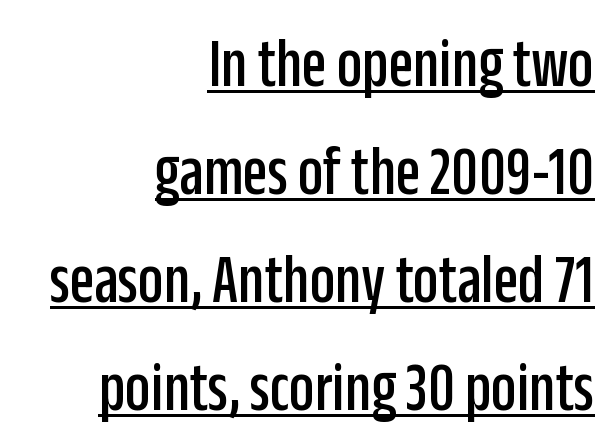
The image shows 71 px condensed sans-serif type, upright; set right-aligned, normal line spacing (1.52x), normal letter spacing, underlined; low stroke contrast and a large x-height.
